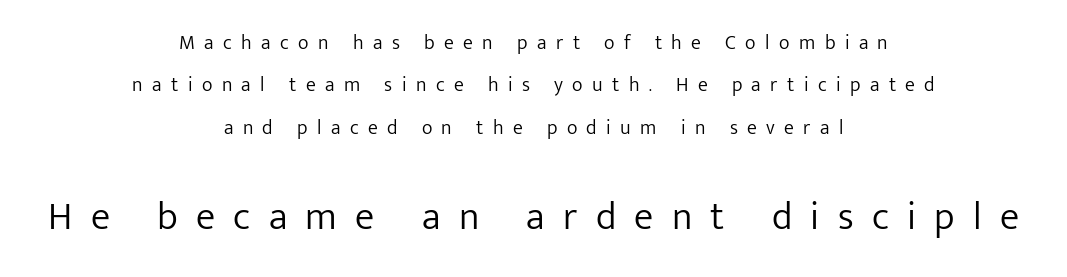
Between one letter and the next there's a generous, obvious gap. Stroke mass is kept to a normal reading level or below. Is this a fixed-width face? No — the glyphs have proportional, varying widths. Horizontal bands of white between lines are thick stripes.
